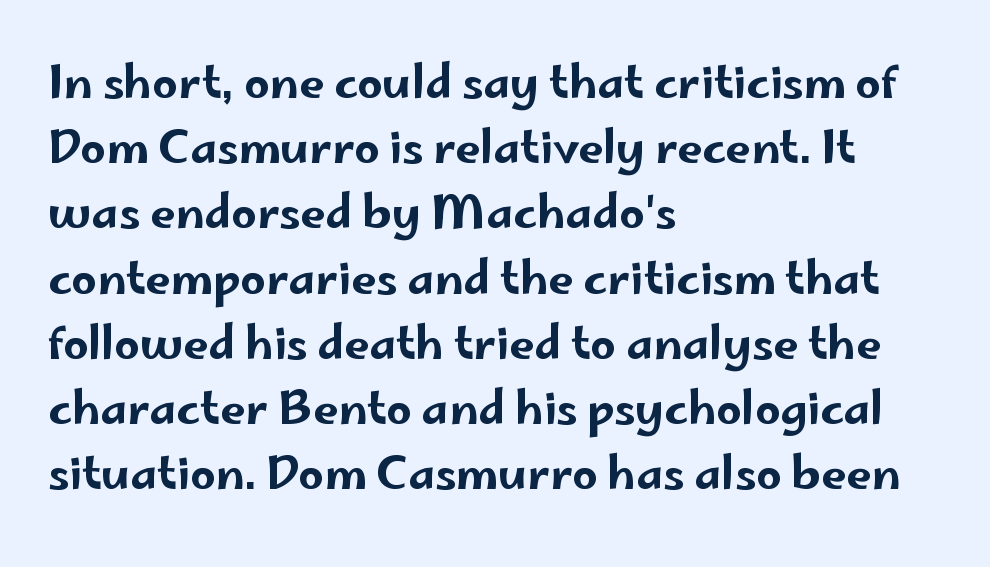
The image shows 45 px wide sans-serif type, upright; set left-aligned, normal line spacing (1.45x), normal letter spacing, not underlined; low stroke contrast and a small x-height.
